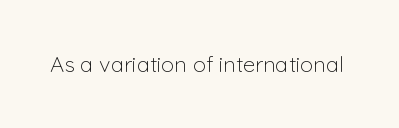
The space directly below the letters is spotless. Quick note: not italic, upright. The line texture is even and compact thanks to regular tracking. These glyphs show unthickened strokes, regular width or finer.
